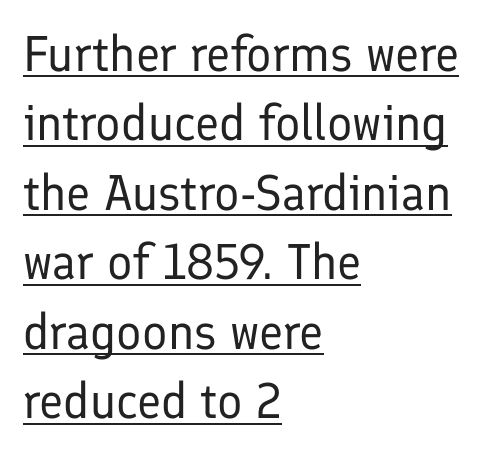
Spacing verdict: proportional, widths tailored to each character. The letters stand straight up with perfectly vertical stems. Typographically, this falls in the sans-serif category. Leading matches the norm, producing a regular column. The strokes carry an ordinary text weight at most.
